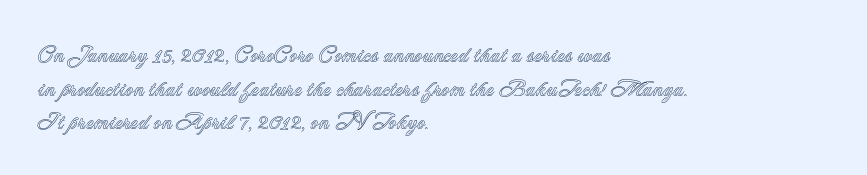
One glance says typical: line gaps are just what's usual. The gap between lines stays unmarked. These lines keep a tight, regular rhythm from letter to letter. Casual observation: everything's shoved over to the left.
